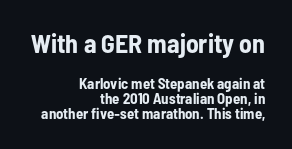
The image shows 26 px bold type, upright; set right-aligned, tight line spacing (1.0x), normal letter spacing, not underlined; the first (top) block is 1.73x larger.
